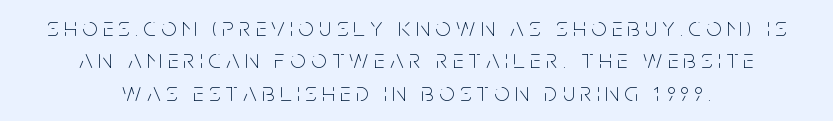
Q: Is the text bold? A: No.
Q: Is the text italic (slanted)? A: No, it is upright.
Q: Is the text underlined? A: No.
Q: How is the paragraph aligned? A: Centered.
Q: Is the spacing between letters normal or unusually wide? A: Unusually wide.
